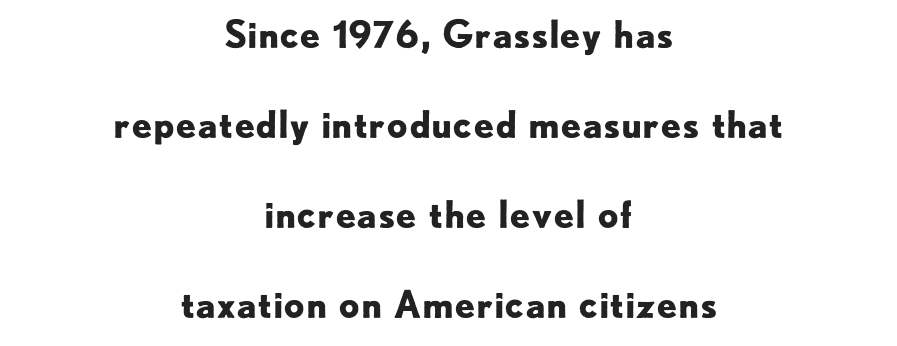
The image shows 37 px bold sans-serif type, upright; set centered, loose line spacing (2.43x), normal letter spacing, not underlined; low stroke contrast and a small x-height.
